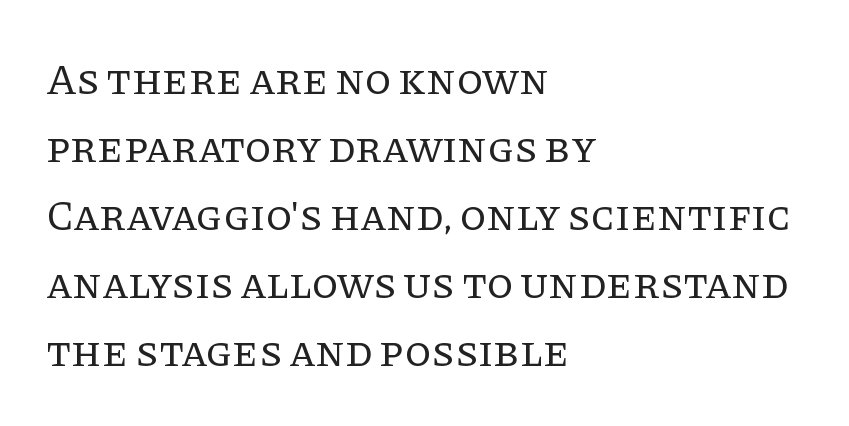
The image shows 43 px regular-weight serif type, upright; set left-aligned, normal line spacing (1.58x), normal letter spacing, not underlined; low stroke contrast and a large x-height.
